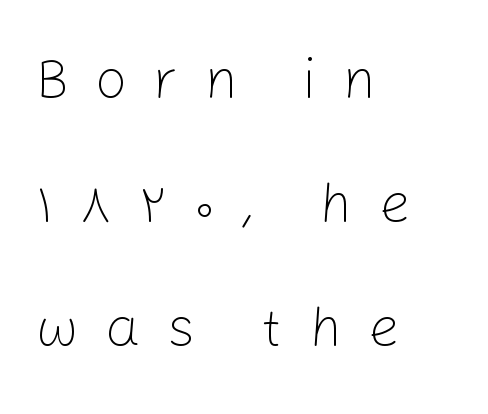
{"serif": "no", "italic": "no", "bold": "no", "weight": "light", "width": "normal", "stroke_contrast": "low", "x_height": "medium", "monospaced": "no", "underline": "no", "align": "left", "line_spacing": "loose", "line_spacing_ratio": 2.21, "letter_spacing": "wide", "letter_spacing_em": 0.47, "glyph_px": 56}
